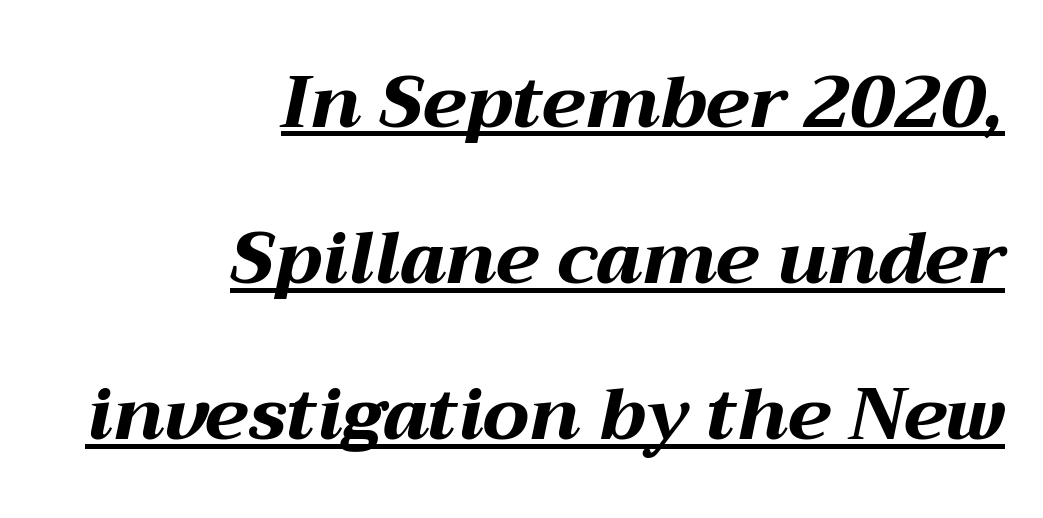
{"italic": "yes", "lean": "right", "slant_degrees": 12, "bold": "yes", "weight": "bold", "width": "wide", "stroke_contrast": "medium", "x_height": "medium", "monospaced": "no", "underline": "yes", "align": "right", "line_spacing": "loose", "line_spacing_ratio": 2.14, "letter_spacing": "normal", "letter_spacing_em": 0.0, "glyph_px": 73}
